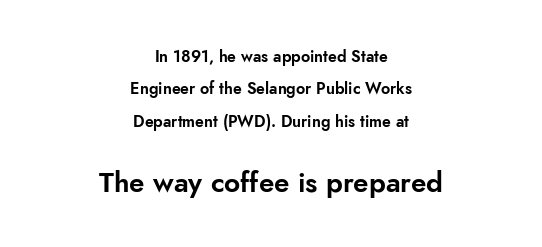
{"serif": "no", "italic": "no", "width": "normal", "stroke_contrast": "low", "x_height": "small", "monospaced": "no", "underline": "no", "align": "center", "line_spacing": "loose", "line_spacing_ratio": 2.03, "letter_spacing": "normal", "letter_spacing_em": 0.0, "larger_block": "second", "size_ratio": 1.75, "glyph_px": 28}
